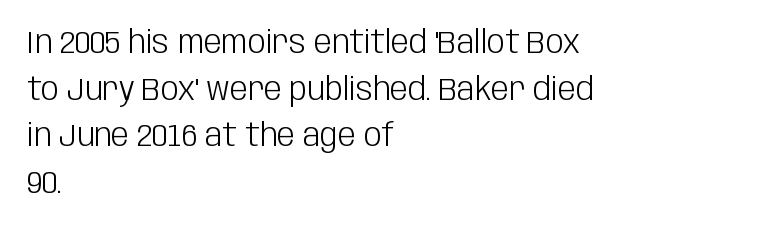
The image shows 32 px light, condensed sans-serif type, upright; set left-aligned, normal line spacing (1.46x), normal letter spacing, not underlined; low stroke contrast and a large x-height.
